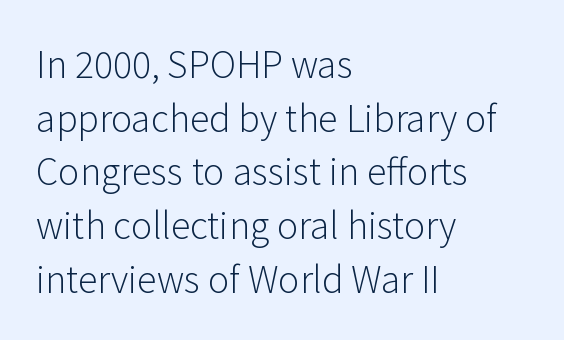
{"serif": "no", "italic": "no", "bold": "no", "weight": "light", "width": "normal", "stroke_contrast": "low", "x_height": "medium", "monospaced": "no", "underline": "no", "align": "left", "line_spacing": "normal", "line_spacing_ratio": 1.49, "letter_spacing": "normal", "letter_spacing_em": 0.0, "glyph_px": 36}
